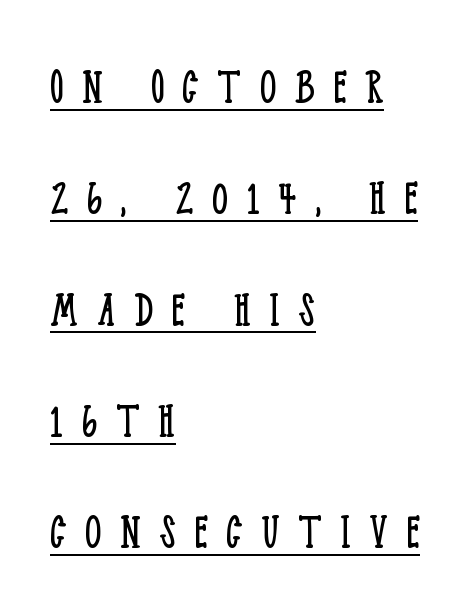
Q: Is the text bold? A: No.
Q: Is the text italic (slanted)? A: No, it is upright.
Q: Is the typeface a serif or a sans-serif typeface? A: Serif.
Q: Is the text underlined? A: Yes.
Q: How is the paragraph aligned? A: Left-aligned.
Q: Is the spacing between letters normal or unusually wide? A: Unusually wide.
Q: Is the spacing between lines tight, normal or loose? A: Loose.
Q: Width (condensed, normal, or wide)? A: Condensed.
Q: Stroke contrast? A: Low.
Q: x-height? A: Large.
Q: Monospaced? A: No.
